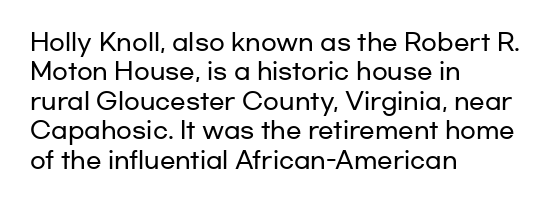
The image shows 23 px text type, upright; set left-aligned, normal line spacing (1.28x), normal letter spacing, not underlined.
